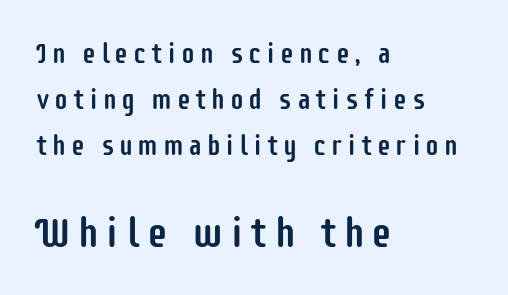
You could not count columns in this text — the font is proportionally spaced. Note: smaller setting up top, larger setting below. Visually the block forms a straight wall on the left and a jagged coastline on the right. The axis of the letterforms is exactly vertical.
